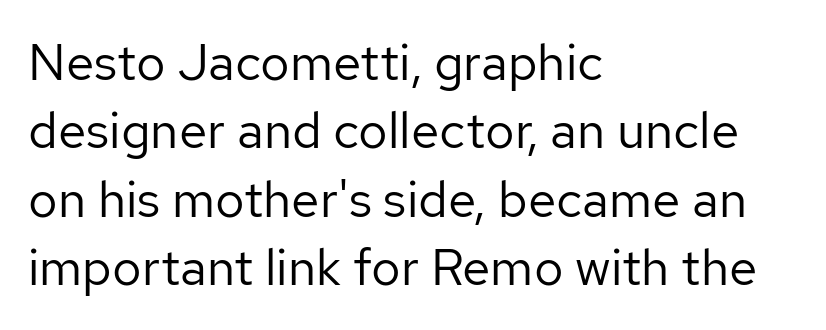
The image shows 51 px regular-weight sans-serif type, upright; set left-aligned, normal line spacing (1.34x), normal letter spacing, not underlined; low stroke contrast and a medium x-height.
